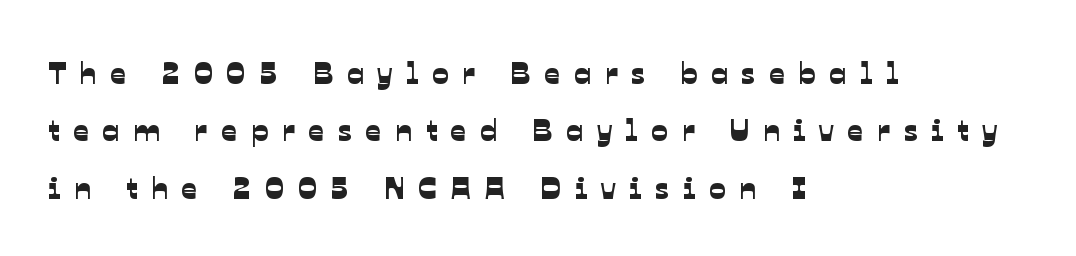
Q: Is the typeface a serif or a sans-serif typeface? A: Sans-serif.
Q: Is the text underlined? A: No.
Q: How is the paragraph aligned? A: Left-aligned.
Q: Is the spacing between letters normal or unusually wide? A: Unusually wide.
Q: Width (condensed, normal, or wide)? A: Normal.
Q: Stroke contrast? A: Low.
Q: x-height? A: Medium.
Q: Monospaced? A: No.
